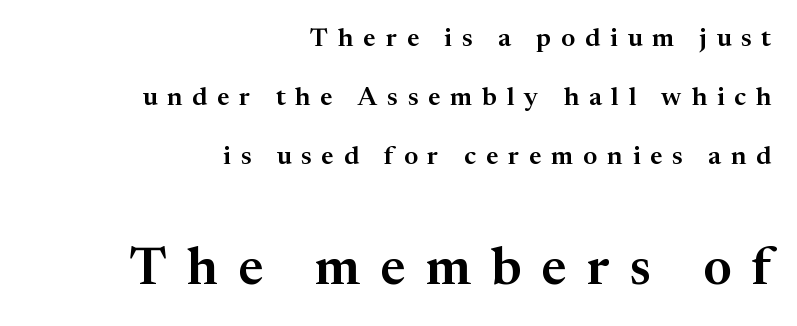
Style check: upright. The passage shown has open, widely tracked lettering throughout. A student would call this right alignment; a typographer would say flush right, rag left. This rendering features lettering with no underline. Varying glyph widths throughout — classic text-font behaviour.
